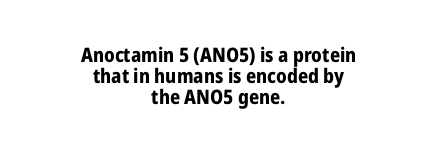
Q: Is the text bold? A: Yes.
Q: Is the text italic (slanted)? A: No, it is upright.
Q: Is the text underlined? A: No.
Q: How is the paragraph aligned? A: Centered.
Q: Is the spacing between letters normal or unusually wide? A: Normal.
Q: Is the spacing between lines tight, normal or loose? A: Tight.
